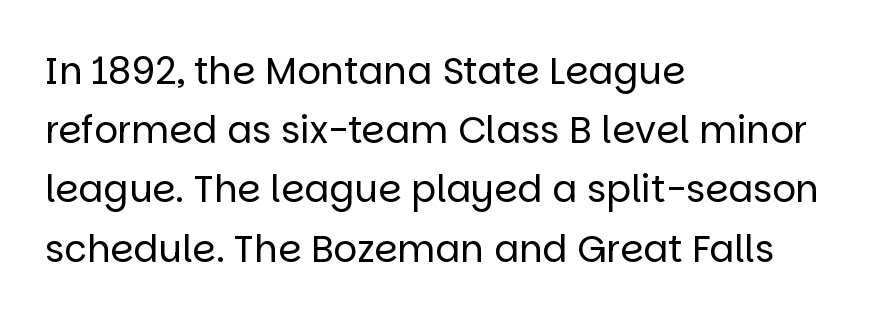
Q: Is the text bold? A: No.
Q: Is the text italic (slanted)? A: No, it is upright.
Q: Is the typeface a serif or a sans-serif typeface? A: Sans-serif.
Q: Is the text underlined? A: No.
Q: How is the paragraph aligned? A: Left-aligned.
Q: Is the spacing between letters normal or unusually wide? A: Normal.
Q: Is the spacing between lines tight, normal or loose? A: Normal.
Q: Width (condensed, normal, or wide)? A: Normal.
Q: Stroke contrast? A: Low.
Q: x-height? A: Large.
Q: Monospaced? A: No.
